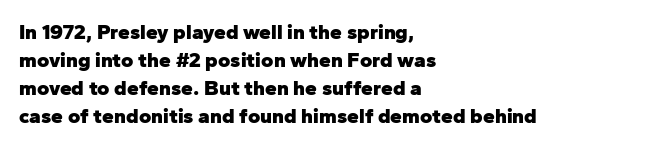
Q: Is the text bold? A: Yes.
Q: Is the text italic (slanted)? A: No, it is upright.
Q: Is the text underlined? A: No.
Q: How is the paragraph aligned? A: Left-aligned.
Q: Is the spacing between letters normal or unusually wide? A: Normal.
Q: Is the spacing between lines tight, normal or loose? A: Normal.
